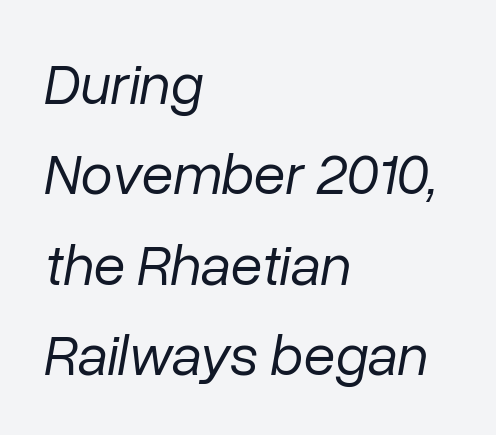
A clean baseline with only descenders dipping below it. Reading down the block, your eye returns to a fixed left position each line. Spacing verdict: proportional, widths tailored to each character. Italic: yes, the glyphs are oblique.
